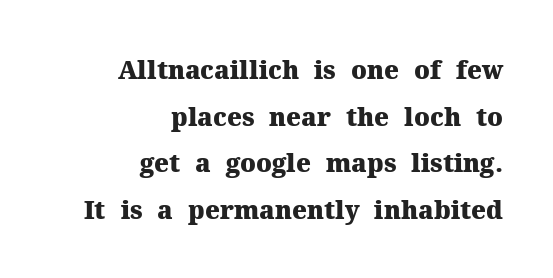
{"italic": "no", "bold": "yes", "underline": "no", "align": "right", "line_spacing_ratio": 1.87, "letter_spacing": "normal", "letter_spacing_em": 0.0, "glyph_px": 25}
